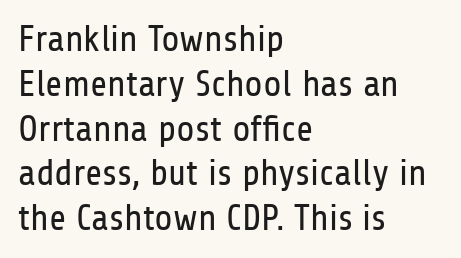
The image shows 37 px regular-weight, condensed sans-serif type, upright; set left-aligned, line spacing 1.21x, normal letter spacing, not underlined; low stroke contrast and a medium x-height.
